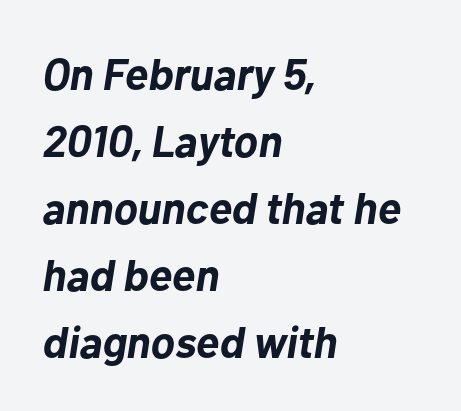
The image shows 44 px bold type, italic (leaning right); set left-aligned, normal line spacing (1.52x), normal letter spacing, not underlined; low stroke contrast and a medium x-height.
